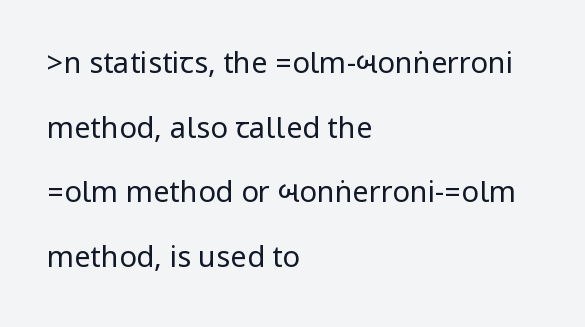
{"serif": "no", "italic": "no", "bold": "no", "weight": "regular", "width": "condensed", "stroke_contrast": "low", "underline": "no", "align": "left", "line_spacing": "loose", "line_spacing_ratio": 2.23, "letter_spacing": "normal", "letter_spacing_em": 0.0, "glyph_px": 29}
